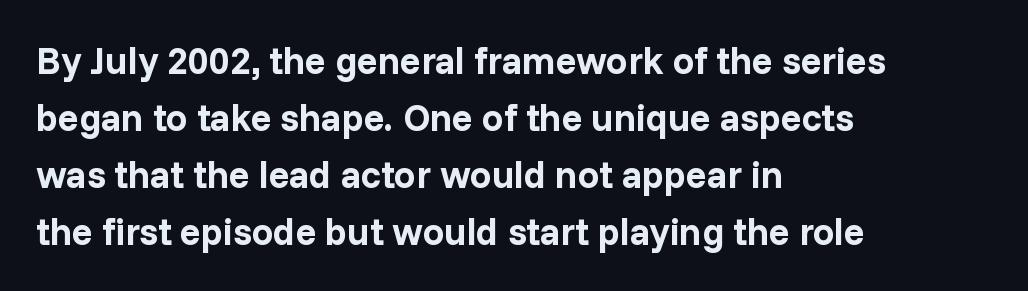
This sample is left-justified, so line endings fall wherever the words run out. Heft: maximum for text — a bold. The rendering uses natural spacing where letterforms have individual widths. Tracking here is standard; glyphs follow each other at the usual distance.
